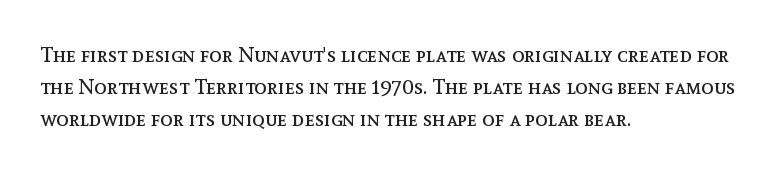
{"italic": "no", "bold": "no", "underline": "no", "align": "left", "line_spacing": "normal", "line_spacing_ratio": 1.52, "letter_spacing": "normal", "letter_spacing_em": 0.0, "glyph_px": 21}
